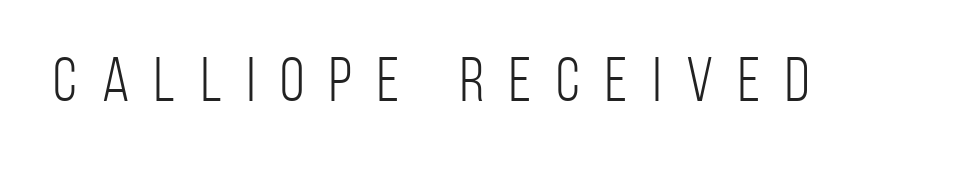
The baseline area is clear. Nothing heavy about these letters — not bold at all. The passage shown is typed in a proportional face where columns would drift. In terms of posture, this sample is upright. Classification — sans serif.
